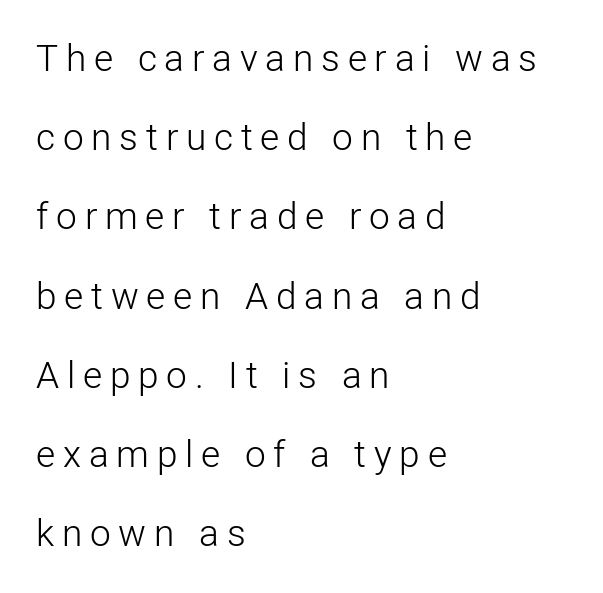
The image shows 37 px light sans-serif type, upright; set left-aligned, loose line spacing (2.14x), unusually wide letter spacing (+0.21 em), not underlined; low stroke contrast and a medium x-height.
